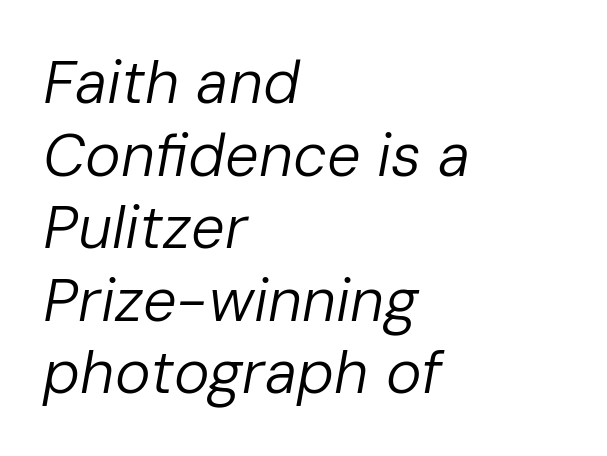
{"italic": "yes", "lean": "right", "slant_degrees": 10, "bold": "no", "weight": "regular", "width": "normal", "stroke_contrast": "low", "x_height": "medium", "monospaced": "no", "underline": "no", "align": "left", "line_spacing_ratio": 1.21, "letter_spacing": "normal", "letter_spacing_em": 0.0, "glyph_px": 60}
